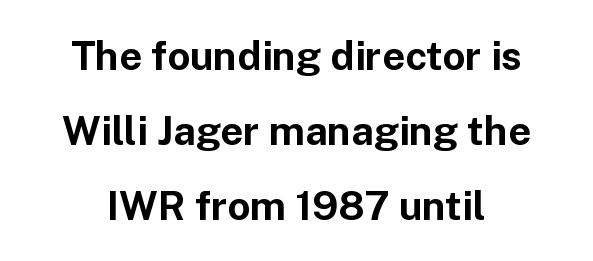
Every stem runs plumb, perpendicular to the baseline. A sans-serif font was chosen for this passage. You could not count columns in this text — the font is proportionally spaced. Chunky letters — that's bold for sure. Lines of text with bare space underneath. Nothing unusual about the tracking: characters are spaced as the font intends.
